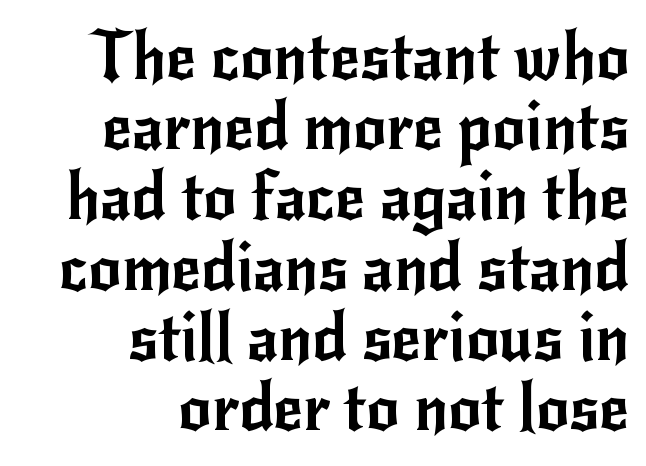
The image shows 65 px sans-serif type, upright; set right-aligned, tight line spacing (1.08x), normal letter spacing, not underlined; low stroke contrast and a small x-height.
